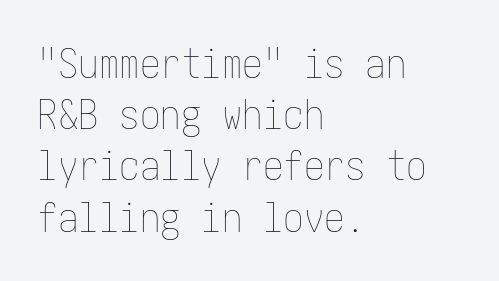
Descenders are the only things crossing below the line. Horizontal alignment here is leftward, the default for most running prose. Notice how the stems are strictly vertical — no italics here. The type is set solid horizontally, with unmodified tracking.
